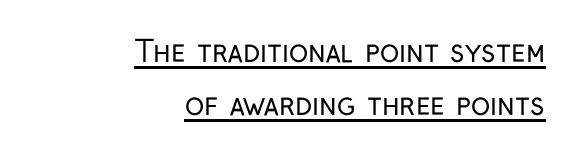
Q: Is the text bold? A: No.
Q: Is the text italic (slanted)? A: No, it is upright.
Q: Is the typeface a serif or a sans-serif typeface? A: Sans-serif.
Q: Is the text underlined? A: Yes.
Q: How is the paragraph aligned? A: Right-aligned.
Q: Is the spacing between letters normal or unusually wide? A: Normal.
Q: Width (condensed, normal, or wide)? A: Condensed.
Q: Stroke contrast? A: Low.
Q: x-height? A: Medium.
Q: Monospaced? A: No.
